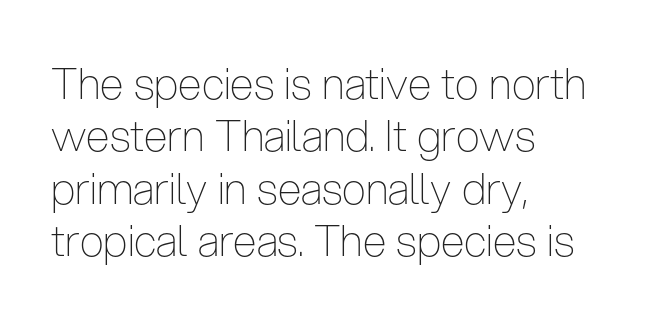
The image shows 43 px thin, condensed sans-serif type, upright; set left-aligned, line spacing 1.22x, normal letter spacing, not underlined; low stroke contrast and a medium x-height.
